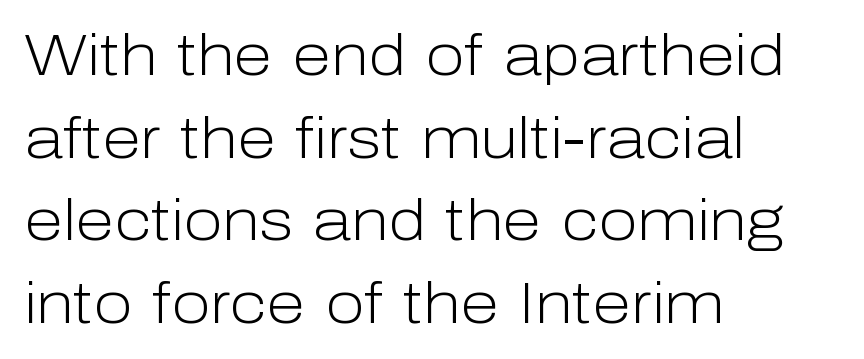
{"serif": "no", "italic": "no", "bold": "no", "weight": "light", "width": "normal", "stroke_contrast": "low", "x_height": "medium", "monospaced": "no", "underline": "no", "align": "left", "line_spacing": "normal", "line_spacing_ratio": 1.45, "letter_spacing": "normal", "letter_spacing_em": 0.0, "glyph_px": 57}
